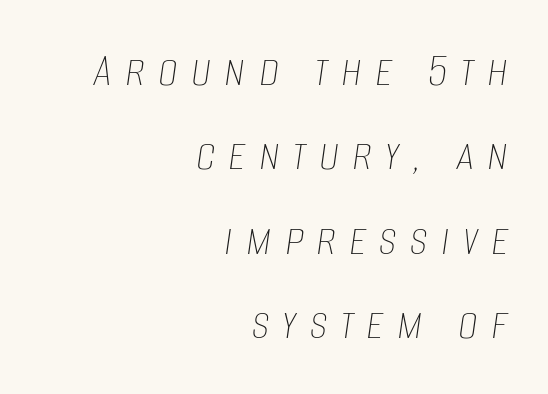
The image shows 50 px thin, condensed type, italic (leaning right); set right-aligned, normal line spacing (1.69x), unusually wide letter spacing (+0.26 em), not underlined; low stroke contrast and a large x-height.
